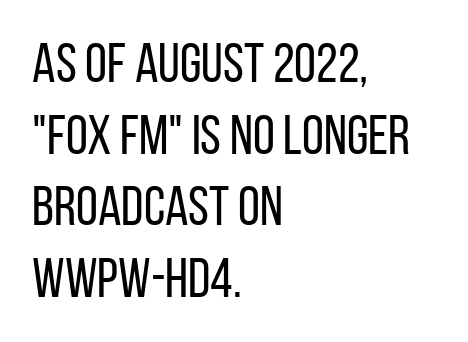
{"serif": "no", "italic": "no", "bold": "no", "weight": "regular", "width": "condensed", "stroke_contrast": "low", "x_height": "large", "monospaced": "no", "underline": "no", "align": "left", "line_spacing": "normal", "line_spacing_ratio": 1.28, "letter_spacing": "normal", "letter_spacing_em": 0.0, "glyph_px": 56}
